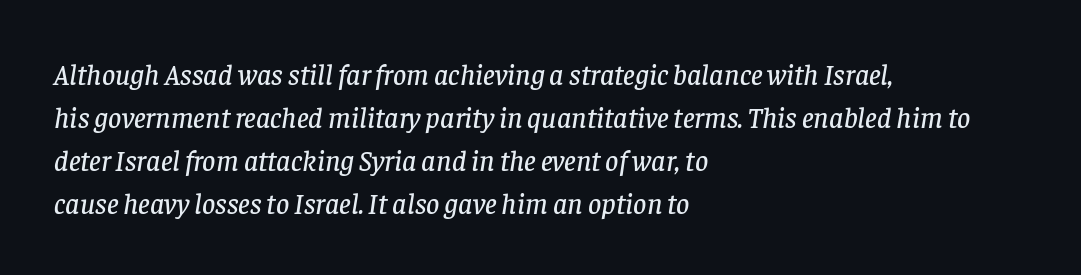
This sample is left-justified, so line endings fall wherever the words run out. This sample keeps an unexceptional amount of space between lines. Tracking here is standard; glyphs follow each other at the usual distance. What kind of face is this? One with serifs.
